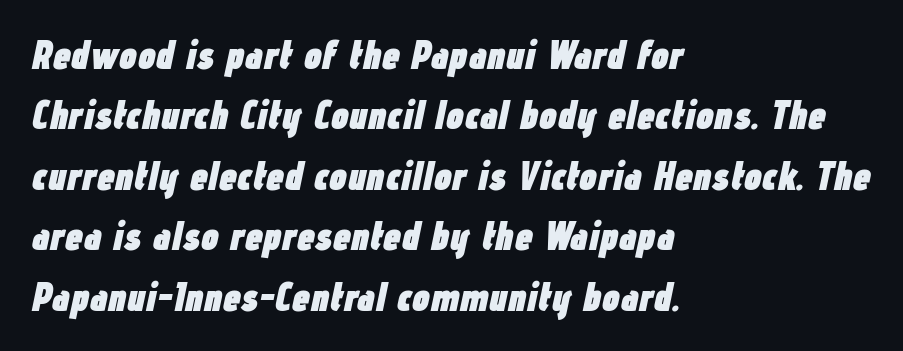
Decoration check: the copy has no underline. The face used here has the dense, thick strokes of a bold. The horizontal fit of the characters is conventional and even. Is this a fixed-width face? No — the glyphs have proportional, varying widths. The rag falls on the right side of this text block.
